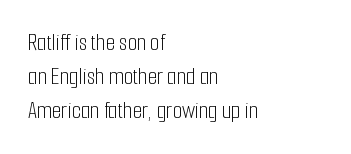
{"italic": "no", "bold": "no", "underline": "no", "align": "left", "line_spacing": "normal", "line_spacing_ratio": 1.41, "letter_spacing": "normal", "letter_spacing_em": 0.0, "glyph_px": 24}
